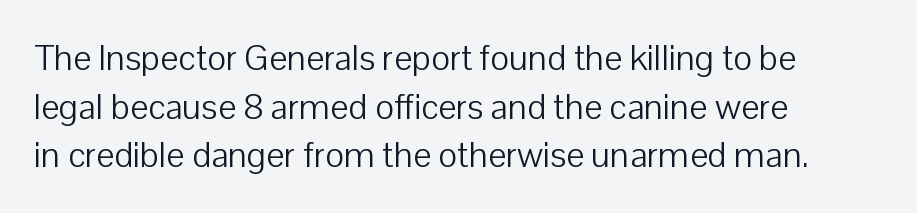
Q: Is the text bold? A: No.
Q: Is the text italic (slanted)? A: No, it is upright.
Q: Is the typeface a serif or a sans-serif typeface? A: Sans-serif.
Q: Is the text underlined? A: No.
Q: How is the paragraph aligned? A: Left-aligned.
Q: Is the spacing between letters normal or unusually wide? A: Normal.
Q: Is the spacing between lines tight, normal or loose? A: Normal.
Q: Width (condensed, normal, or wide)? A: Normal.
Q: Stroke contrast? A: Low.
Q: x-height? A: Medium.
Q: Monospaced? A: No.
